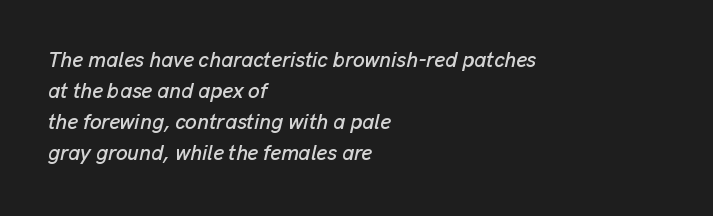
{"italic": "yes", "lean": "right", "slant_degrees": 13, "underline": "no", "align": "left", "line_spacing": "normal", "line_spacing_ratio": 1.48, "letter_spacing": "normal", "letter_spacing_em": 0.0, "glyph_px": 21}
